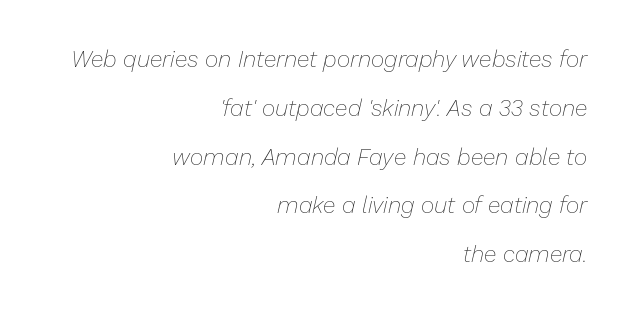
{"italic": "yes", "lean": "right", "slant_degrees": 13, "bold": "no", "underline": "no", "align": "right", "line_spacing": "loose", "line_spacing_ratio": 2.12, "letter_spacing": "normal", "letter_spacing_em": 0.0, "glyph_px": 23}
